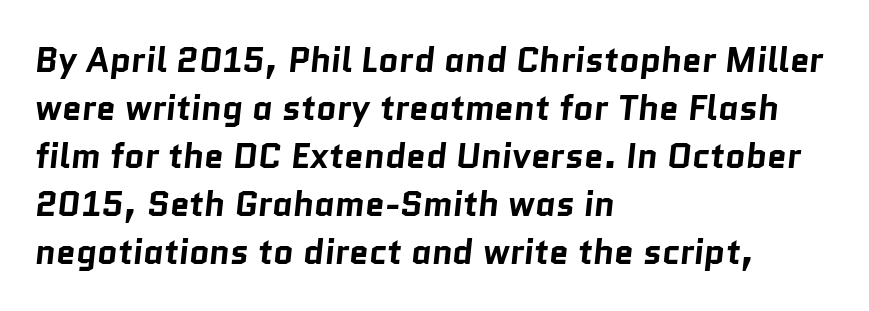
{"serif": "no", "bold": "yes", "weight": "bold", "width": "normal", "stroke_contrast": "low", "x_height": "medium", "monospaced": "no", "underline": "no", "align": "left", "line_spacing": "normal", "line_spacing_ratio": 1.37, "letter_spacing": "normal", "letter_spacing_em": 0.0, "glyph_px": 35}
